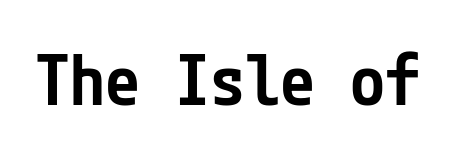
{"serif": "no", "italic": "no", "bold": "semi", "weight": "semibold", "width": "condensed", "stroke_contrast": "low", "x_height": "medium", "underline": "no", "letter_spacing": "normal", "letter_spacing_em": 0.0, "glyph_px": 70}
